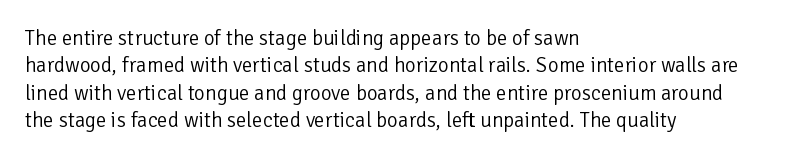
The image shows 21 px text type, upright; set left-aligned, normal line spacing (1.3x), normal letter spacing, not underlined.
